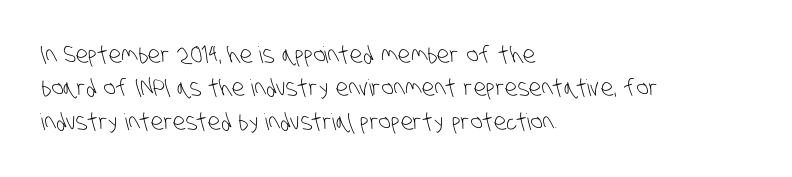
The image shows 23 px text type; set left-aligned, normal line spacing (1.45x), normal letter spacing, not underlined.
